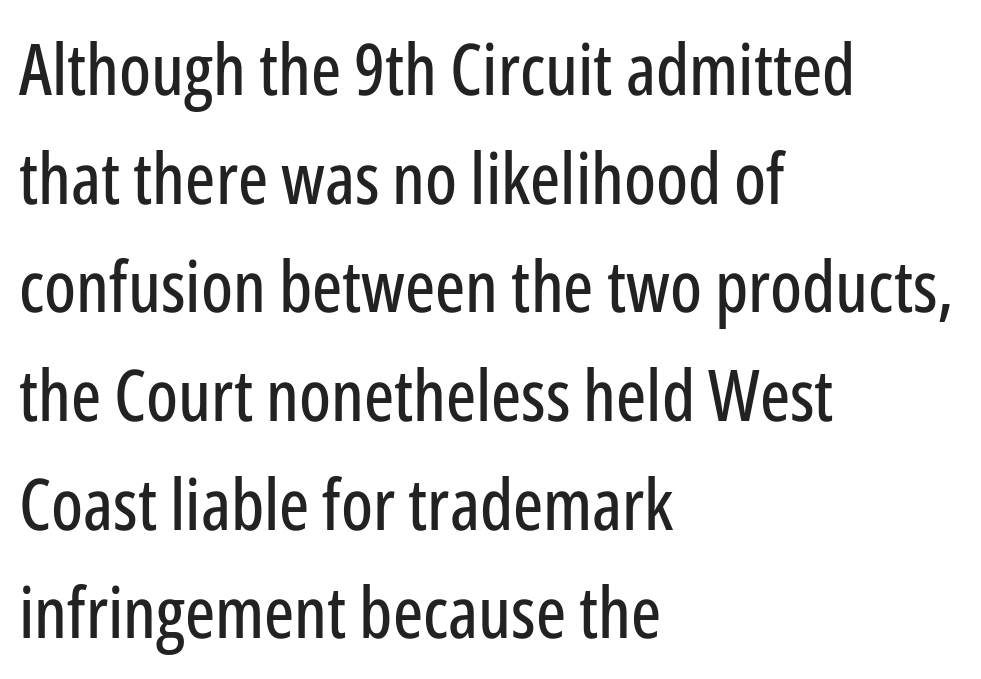
The image shows 71 px condensed sans-serif type, upright; set left-aligned, normal line spacing (1.53x), normal letter spacing, not underlined; low stroke contrast and a medium x-height.
